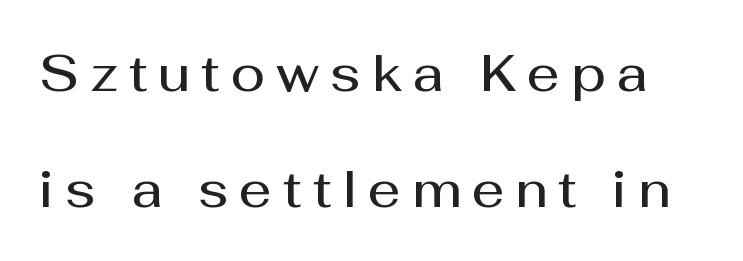
{"serif": "no", "italic": "no", "bold": "semi", "weight": "semibold", "width": "normal", "stroke_contrast": "medium", "x_height": "medium", "monospaced": "no", "underline": "no", "line_spacing": "loose", "line_spacing_ratio": 2.27, "letter_spacing": "wide", "letter_spacing_em": 0.21, "glyph_px": 51}
